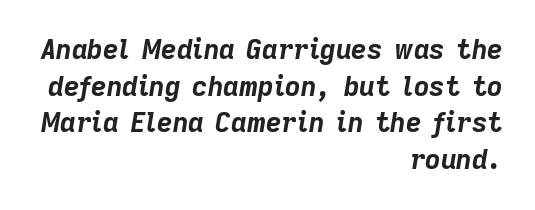
Q: Is the text bold? A: Yes.
Q: Is the text italic (slanted)? A: Yes, it leans right by about 9 degrees.
Q: Is the text underlined? A: No.
Q: How is the paragraph aligned? A: Right-aligned.
Q: Is the spacing between letters normal or unusually wide? A: Normal.
Q: Is the spacing between lines tight, normal or loose? A: Normal.
